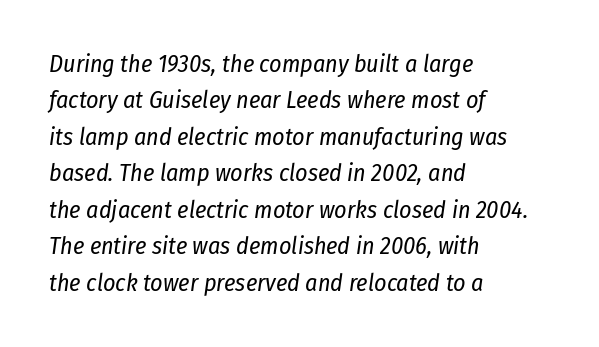
Q: Is the text bold? A: No.
Q: Is the text italic (slanted)? A: Yes, it leans right by about 8 degrees.
Q: Is the text underlined? A: No.
Q: How is the paragraph aligned? A: Left-aligned.
Q: Is the spacing between letters normal or unusually wide? A: Normal.
Q: Is the spacing between lines tight, normal or loose? A: Normal.
